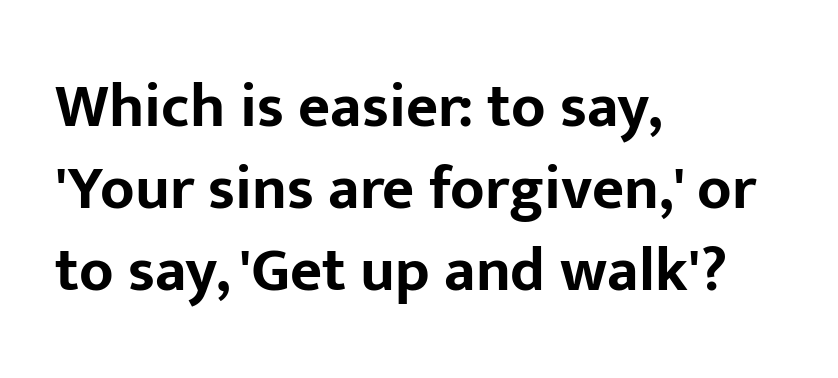
The image shows 62 px bold sans-serif type, upright; set left-aligned, normal line spacing (1.32x), normal letter spacing, not underlined; low stroke contrast and a medium x-height.
